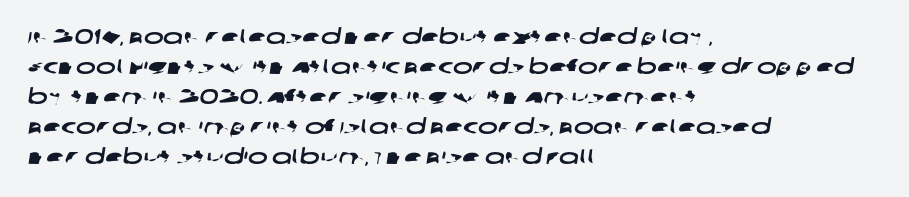
{"underline": "no", "align": "left", "line_spacing": "normal", "line_spacing_ratio": 1.43, "letter_spacing": "normal", "letter_spacing_em": 0.0, "glyph_px": 21}
